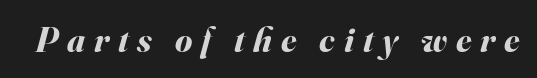
The image shows 35 px bold type, italic (leaning right); set unusually wide letter spacing (+0.25 em), not underlined; medium stroke contrast and a small x-height.
